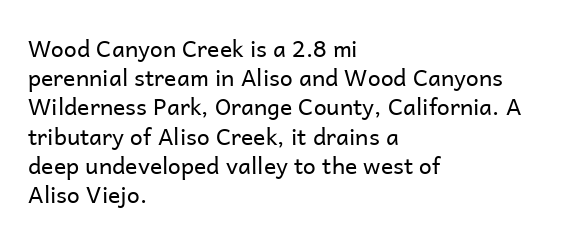
Q: Is the text bold? A: No.
Q: Is the text italic (slanted)? A: No, it is upright.
Q: Is the text underlined? A: No.
Q: How is the paragraph aligned? A: Left-aligned.
Q: Is the spacing between letters normal or unusually wide? A: Normal.
Q: Is the spacing between lines tight, normal or loose? A: Normal.
